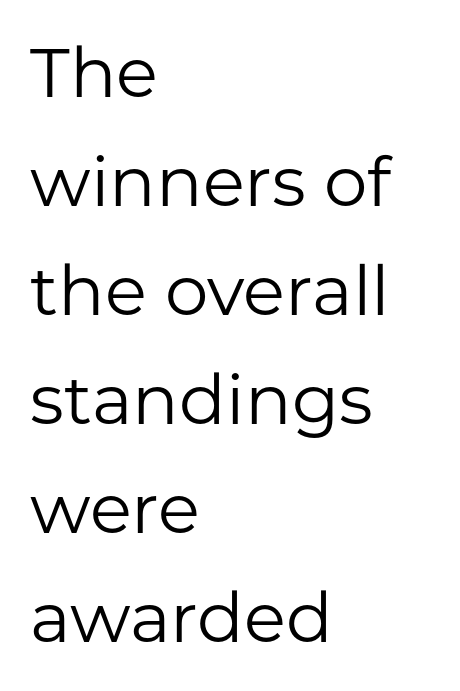
{"serif": "no", "italic": "no", "bold": "no", "weight": "regular", "width": "normal", "stroke_contrast": "low", "x_height": "medium", "monospaced": "no", "underline": "no", "align": "left", "line_spacing": "normal", "line_spacing_ratio": 1.58, "letter_spacing": "normal", "letter_spacing_em": 0.0, "glyph_px": 69}
